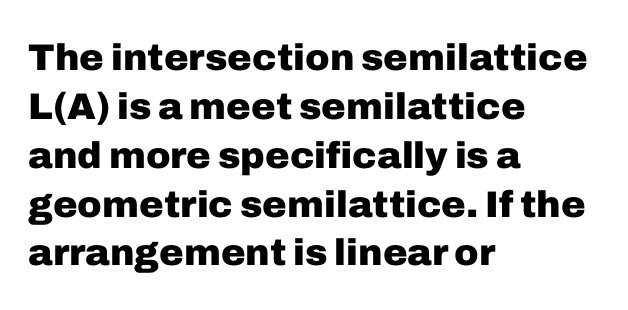
The image shows 37 px heavy sans-serif type, upright; set left-aligned, normal line spacing (1.32x), normal letter spacing, not underlined; low stroke contrast and a medium x-height.
